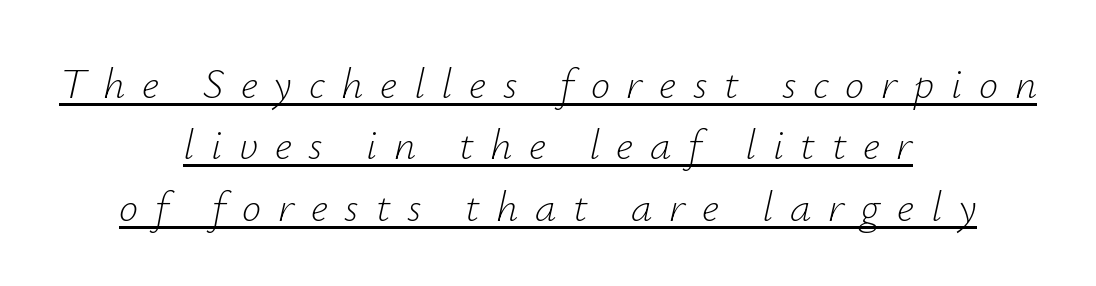
The image shows 43 px light type, italic (leaning right); set centered, normal line spacing (1.43x), unusually wide letter spacing (+0.39 em), underlined; low stroke contrast and a small x-height.
